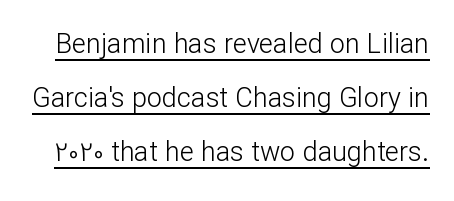
What stands out about the letter spacing? Nothing — it is the standard amount. Loosely led — the rows are spread out. On a weight scale, this lands at 450 or below. Upright lettering throughout. Looks like someone drew a line under every word here.
